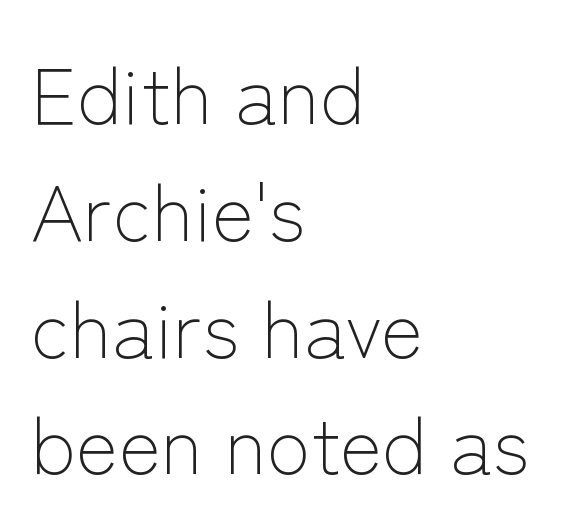
The image shows 80 px light sans-serif type, upright; set left-aligned, normal line spacing (1.46x), normal letter spacing, not underlined; low stroke contrast and a medium x-height.
